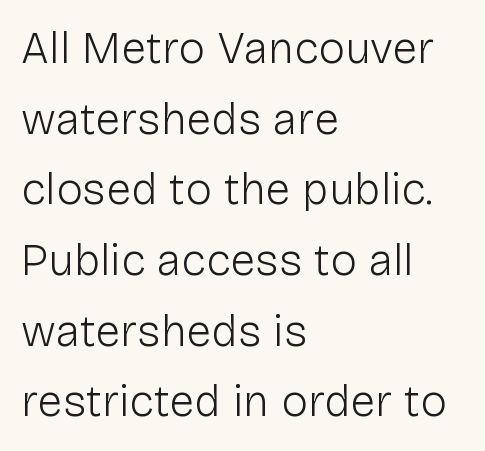
{"serif": "no", "italic": "no", "bold": "no", "weight": "light", "width": "normal", "stroke_contrast": "low", "x_height": "medium", "monospaced": "no", "underline": "no", "align": "left", "line_spacing": "normal", "line_spacing_ratio": 1.57, "letter_spacing": "normal", "letter_spacing_em": 0.0, "glyph_px": 45}
